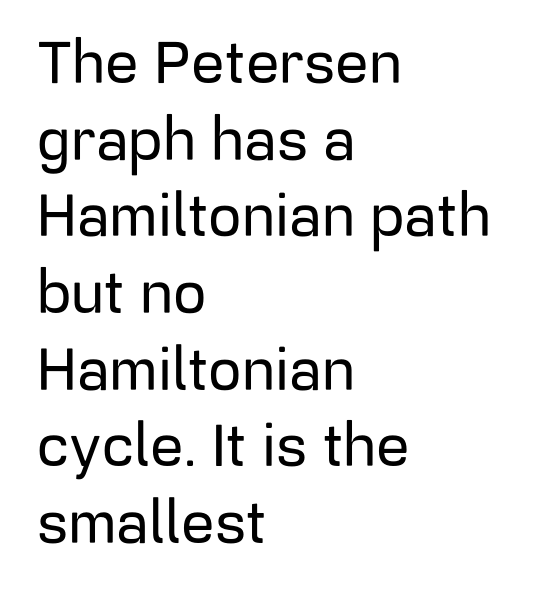
{"serif": "no", "italic": "no", "width": "normal", "stroke_contrast": "low", "x_height": "medium", "monospaced": "no", "underline": "no", "align": "left", "line_spacing": "normal", "line_spacing_ratio": 1.3, "letter_spacing": "normal", "letter_spacing_em": 0.0, "glyph_px": 59}
